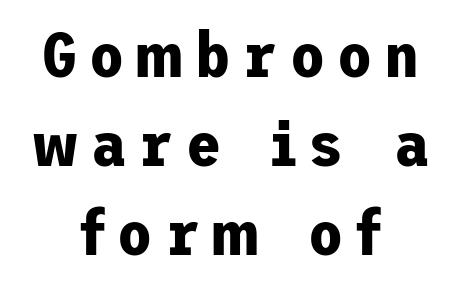
This sample keeps an unexceptional amount of space between lines. Compared with a flush-left layout, this one balances lines on the center instead. The specimen reads as upright at a glance. You can tell from the bare stems that sans-serif type was used. A bare baseline throughout the passage. The rendering uses a bold face; every stroke is thick and dark.
